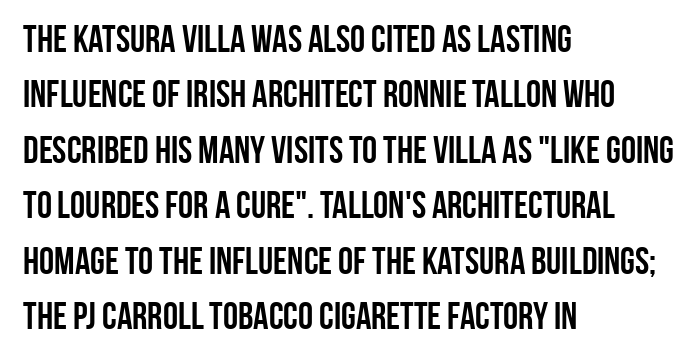
{"serif": "no", "italic": "no", "bold": "yes", "weight": "semibold", "width": "condensed", "stroke_contrast": "low", "x_height": "large", "monospaced": "no", "underline": "no", "align": "left", "line_spacing": "normal", "line_spacing_ratio": 1.46, "letter_spacing": "normal", "letter_spacing_em": 0.0, "glyph_px": 38}
